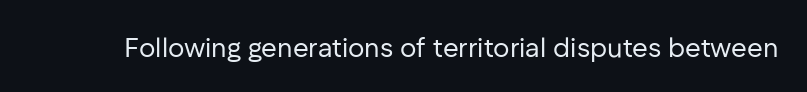
Has an underline been added? It has not. The type is set solid horizontally, with unmodified tracking. The characters are drawn with everyday or finer stroke widths. Every character sits straight up, as roman type does.
